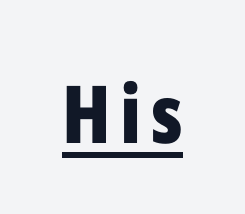
Examine the stroke ends and you'll find no serifs. Here the designer chose a conventional face with non-uniform glyph widths. Underline: present. Posture: vertical. Chunky letters — that's bold for sure.
